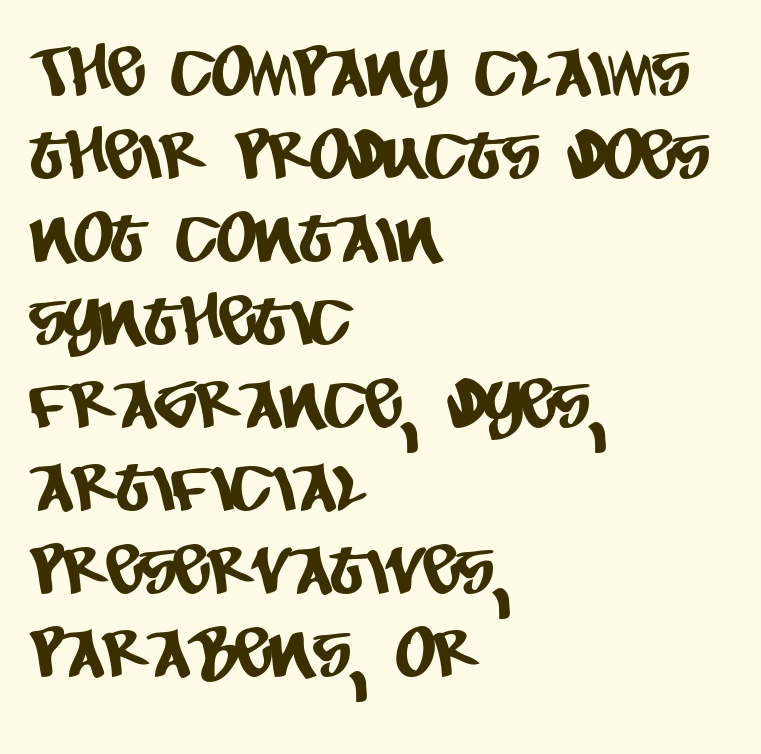
Q: Is the typeface a serif or a sans-serif typeface? A: Sans-serif.
Q: Is the text underlined? A: No.
Q: How is the paragraph aligned? A: Left-aligned.
Q: Is the spacing between letters normal or unusually wide? A: Normal.
Q: Width (condensed, normal, or wide)? A: Condensed.
Q: Stroke contrast? A: Low.
Q: x-height? A: Large.
Q: Monospaced? A: No.
